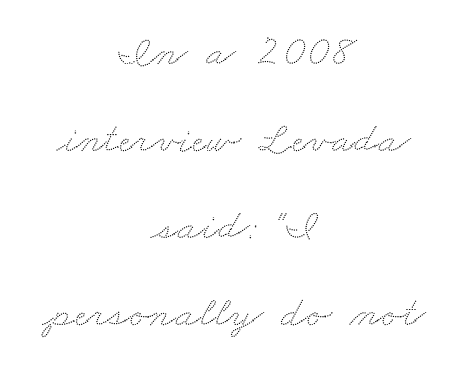
Q: Is the text underlined? A: No.
Q: How is the paragraph aligned? A: Centered.
Q: Is the spacing between letters normal or unusually wide? A: Normal.
Q: Is the spacing between lines tight, normal or loose? A: Loose.
Q: Width (condensed, normal, or wide)? A: Wide.
Q: Stroke contrast? A: Low.
Q: x-height? A: Small.
Q: Monospaced? A: No.
